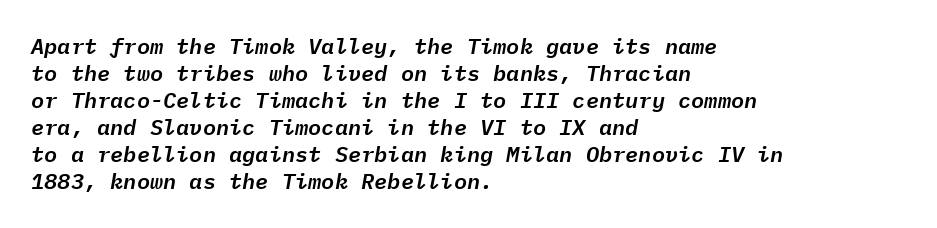
The image shows 22 px text type, italic (leaning right); set left-aligned, line spacing 1.23x, normal letter spacing, not underlined.
